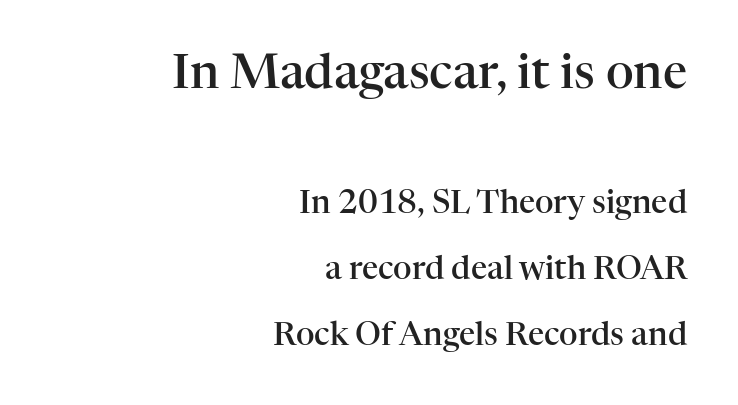
Q: Is the text bold? A: Semi-bold.
Q: Is the text italic (slanted)? A: No, it is upright.
Q: Is the typeface a serif or a sans-serif typeface? A: Serif.
Q: Is the text underlined? A: No.
Q: How is the paragraph aligned? A: Right-aligned.
Q: Is the spacing between letters normal or unusually wide? A: Normal.
Q: Is the spacing between lines tight, normal or loose? A: Loose.
Q: Which block of text is set in a larger size, the first (top) or the second (bottom)? A: The first (top) one.
Q: Width (condensed, normal, or wide)? A: Normal.
Q: Stroke contrast? A: High.
Q: x-height? A: Medium.
Q: Monospaced? A: No.
